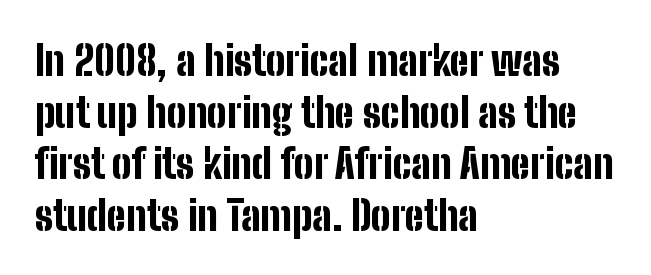
Q: Is the text bold? A: Yes.
Q: Is the text italic (slanted)? A: No, it is upright.
Q: Is the typeface a serif or a sans-serif typeface? A: Sans-serif.
Q: Is the text underlined? A: No.
Q: How is the paragraph aligned? A: Left-aligned.
Q: Is the spacing between letters normal or unusually wide? A: Normal.
Q: Is the spacing between lines tight, normal or loose? A: Normal.
Q: Width (condensed, normal, or wide)? A: Condensed.
Q: Stroke contrast? A: Low.
Q: x-height? A: Medium.
Q: Monospaced? A: No.
